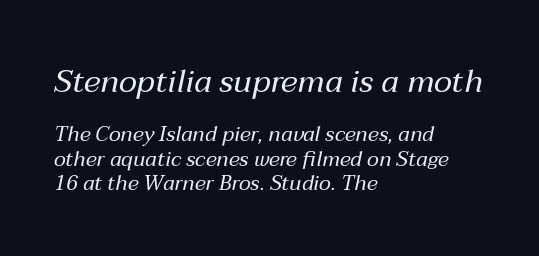
Q: Is the text bold? A: No.
Q: Is the text italic (slanted)? A: Yes, it leans right by about 12 degrees.
Q: Is the text underlined? A: No.
Q: How is the paragraph aligned? A: Left-aligned.
Q: Is the spacing between letters normal or unusually wide? A: Normal.
Q: Is the spacing between lines tight, normal or loose? A: Tight.
Q: Which block of text is set in a larger size, the first (top) or the second (bottom)? A: The first (top) one.
Q: Width (condensed, normal, or wide)? A: Normal.
Q: Stroke contrast? A: Medium.
Q: x-height? A: Medium.
Q: Monospaced? A: No.
